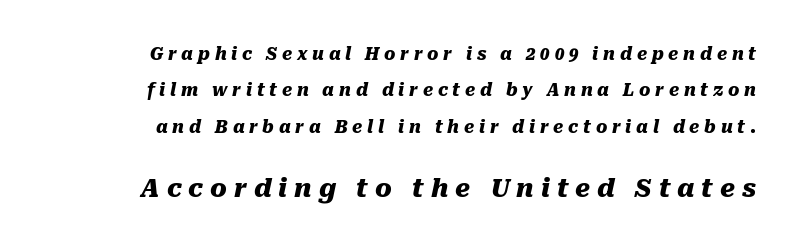
These lines carry a lot of weight — the face is fully bold. Compared with ordinary roman type, these characters are visibly tilted. The block sitting lower on the canvas is the one with enlarged characters. The vertical gap from one line to the next is large. The string is rendered with underlining switched off.
